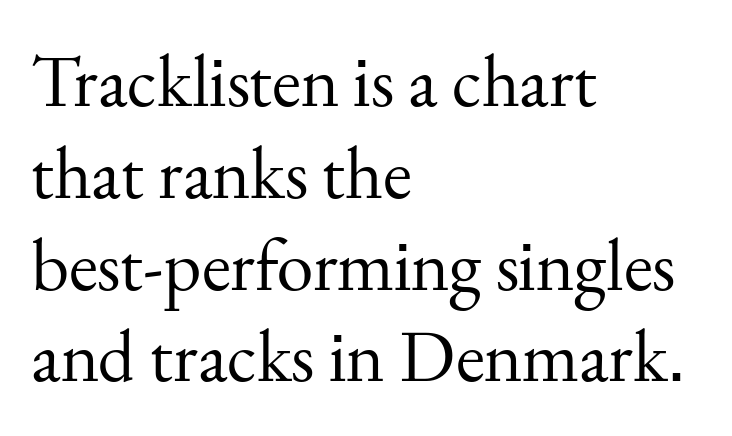
The image shows 74 px regular-weight serif type, upright; set left-aligned, line spacing 1.24x, normal letter spacing, not underlined; medium stroke contrast and a small x-height.
